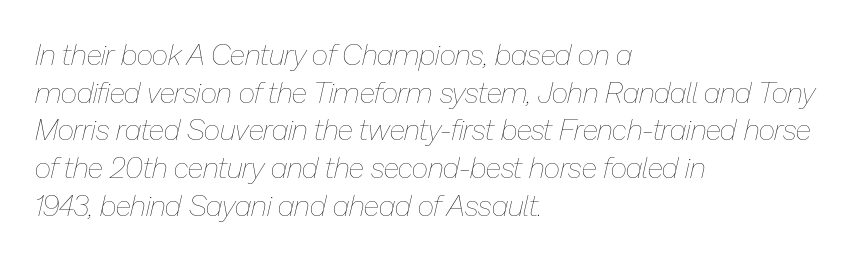
The image shows 29 px thin type, italic (leaning right); set left-aligned, normal line spacing (1.3x), normal letter spacing, not underlined; low stroke contrast and a medium x-height.
